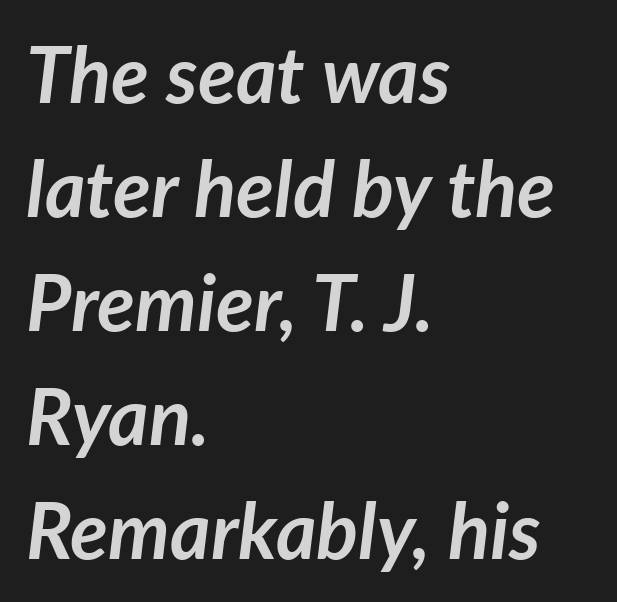
Horizontally, the lines are justified to the leading edge only. Whoever set this chose a conventional vertical rhythm. A full-strength bold gives these letters their thick strokes. Letter spacing: default. Varying glyph widths throughout — classic text-font behaviour.
